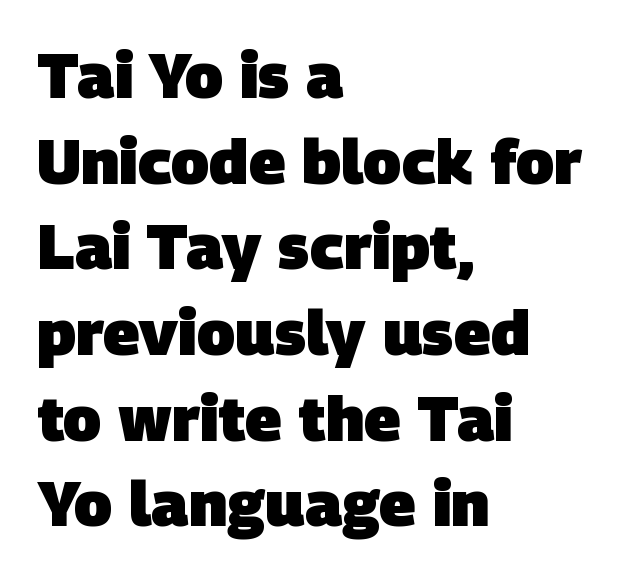
{"serif": "no", "bold": "yes", "weight": "heavy", "width": "normal", "stroke_contrast": "low", "x_height": "large", "monospaced": "no", "underline": "no", "align": "left", "line_spacing": "normal", "line_spacing_ratio": 1.36, "letter_spacing": "normal", "letter_spacing_em": 0.0, "glyph_px": 63}
